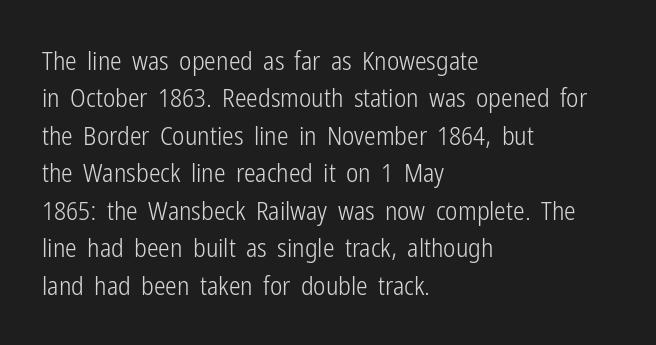
Q: Is the text bold? A: No.
Q: Is the text italic (slanted)? A: No, it is upright.
Q: Is the text underlined? A: No.
Q: How is the paragraph aligned? A: Left-aligned.
Q: Is the spacing between letters normal or unusually wide? A: Normal.
Q: Is the spacing between lines tight, normal or loose? A: Normal.
